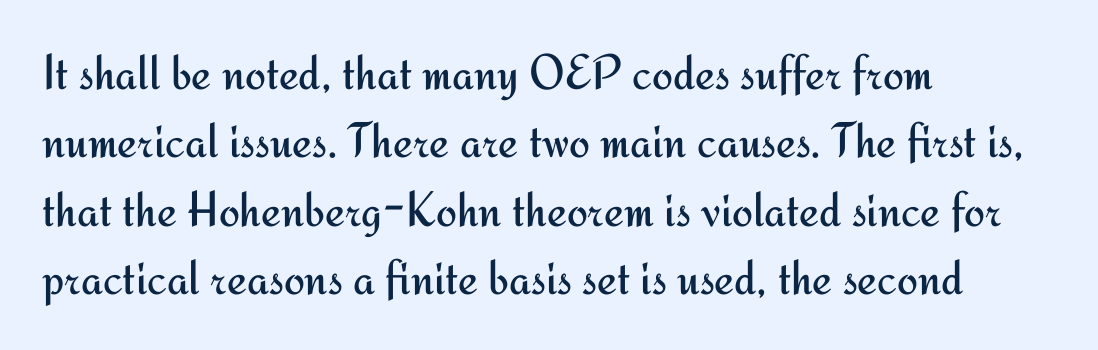
The characters are drawn with everyday or finer stroke widths. Each letter keeps its own natural width here, so spacing adapts to shape. Summary of vertical rhythm: regular, with standard interline spacing. Posture: upright roman. Letters rest on an invisible, unmarked baseline.
